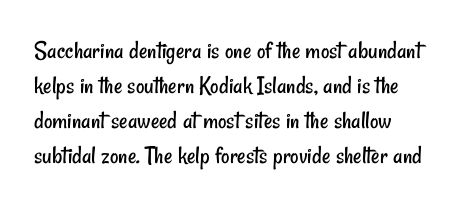
{"bold": "no", "underline": "no", "align": "left", "line_spacing": "normal", "line_spacing_ratio": 1.34, "letter_spacing": "normal", "letter_spacing_em": 0.0, "glyph_px": 26}
